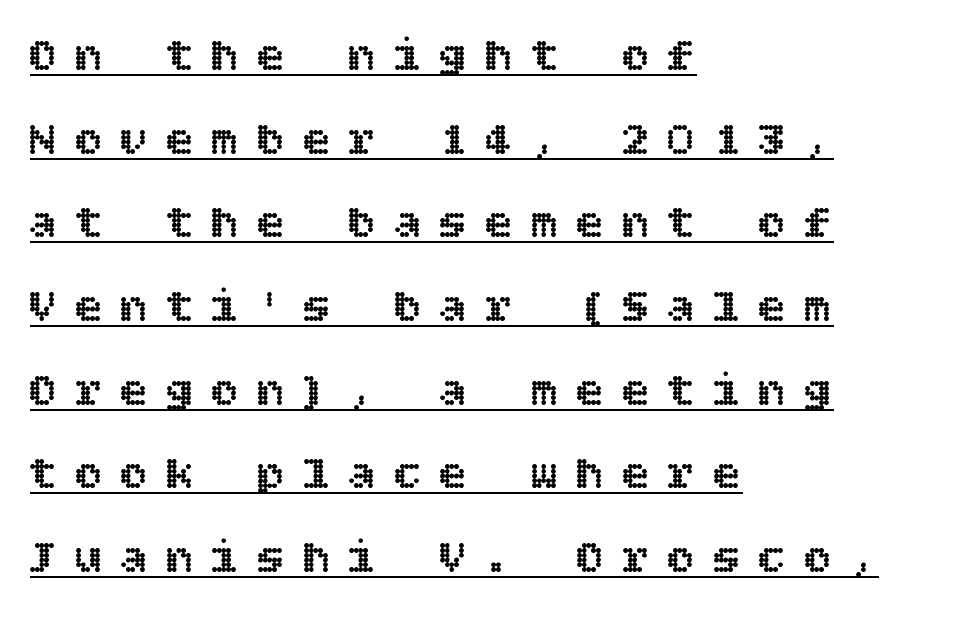
Emphasis is given by a line drawn under the lettering. Nope, not italic — everything's standing straight. A classic flush-left, rag-right setting is used for this passage. The face used here is rendered with a markedly widened letterfit.
